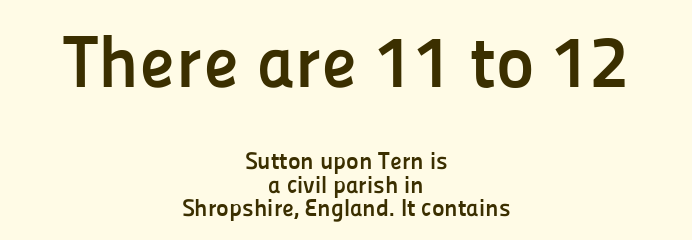
Q: Is the text bold? A: Yes.
Q: Is the text italic (slanted)? A: No, it is upright.
Q: Is the typeface a serif or a sans-serif typeface? A: Sans-serif.
Q: Is the text underlined? A: No.
Q: How is the paragraph aligned? A: Centered.
Q: Is the spacing between letters normal or unusually wide? A: Normal.
Q: Is the spacing between lines tight, normal or loose? A: Tight.
Q: Which block of text is set in a larger size, the first (top) or the second (bottom)? A: The first (top) one.
Q: Width (condensed, normal, or wide)? A: Normal.
Q: Stroke contrast? A: Low.
Q: x-height? A: Medium.
Q: Monospaced? A: No.
